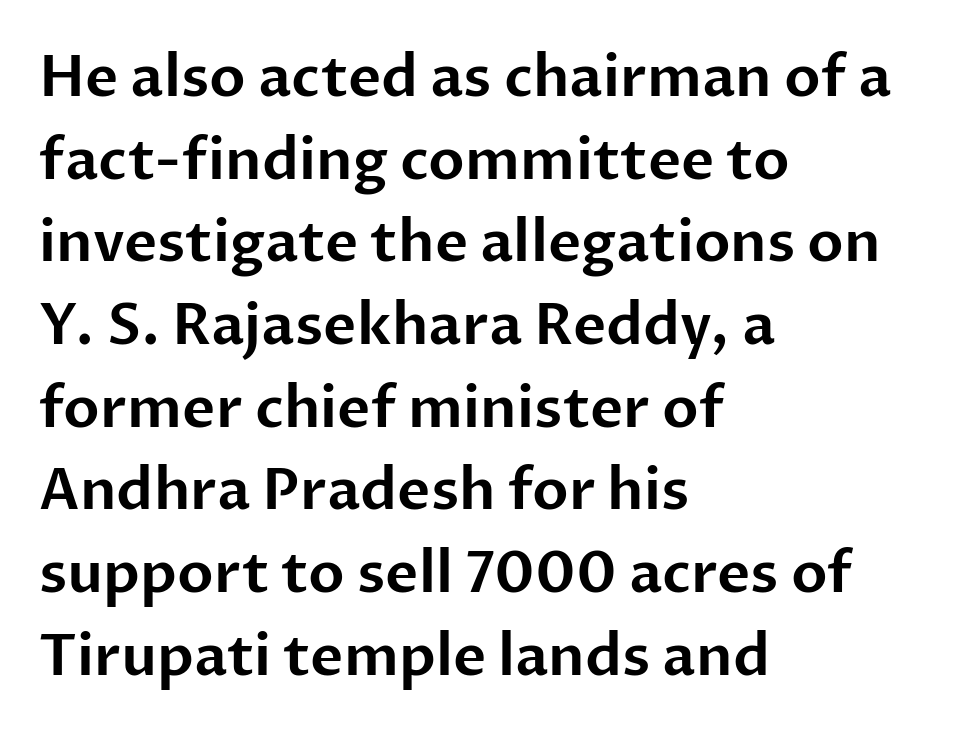
{"serif": "no", "italic": "no", "width": "normal", "stroke_contrast": "low", "x_height": "medium", "monospaced": "no", "underline": "no", "align": "left", "line_spacing": "normal", "line_spacing_ratio": 1.45, "letter_spacing": "normal", "letter_spacing_em": 0.0, "glyph_px": 57}
